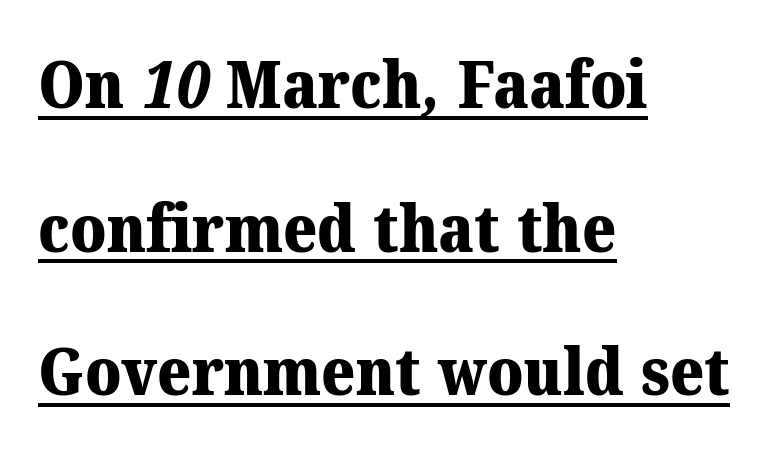
This sample has the flowing, uneven cadence of proportional lettering. In terms of weight, the rendering is a true, heavy bold. This is underlined copy, the kind a proofreader might mark for attention. Unlike a clean sans, this face finishes its strokes with serifs. Observe the ordinary spacing: letters are neighbours, not strangers.
